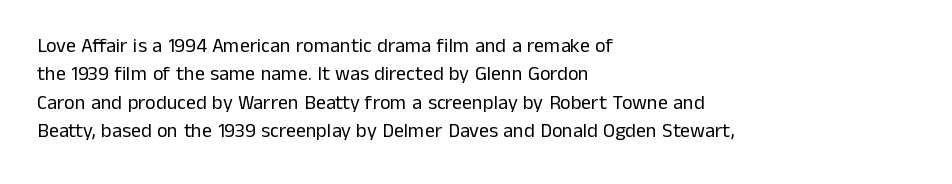
Q: Is the text bold? A: No.
Q: Is the text italic (slanted)? A: No, it is upright.
Q: Is the text underlined? A: No.
Q: How is the paragraph aligned? A: Left-aligned.
Q: Is the spacing between letters normal or unusually wide? A: Normal.
Q: Is the spacing between lines tight, normal or loose? A: Normal.
